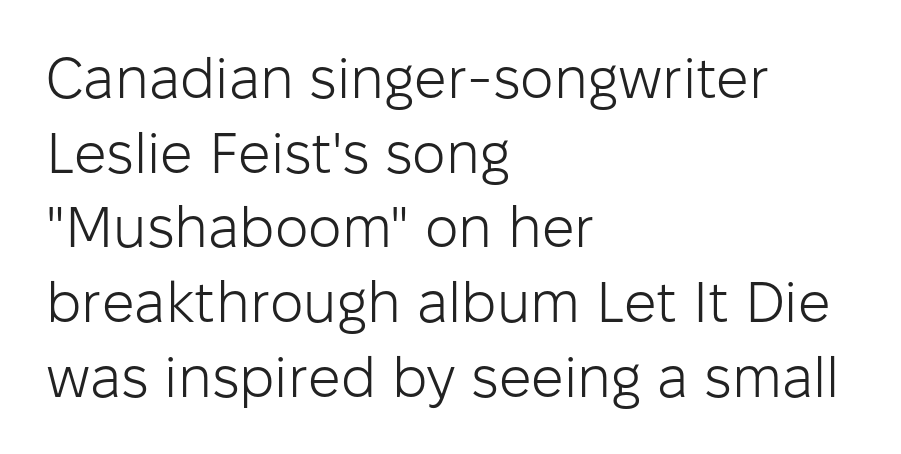
Q: Is the text bold? A: No.
Q: Is the text italic (slanted)? A: No, it is upright.
Q: Is the typeface a serif or a sans-serif typeface? A: Sans-serif.
Q: Is the text underlined? A: No.
Q: How is the paragraph aligned? A: Left-aligned.
Q: Is the spacing between letters normal or unusually wide? A: Normal.
Q: Is the spacing between lines tight, normal or loose? A: Normal.
Q: Width (condensed, normal, or wide)? A: Normal.
Q: Stroke contrast? A: Low.
Q: x-height? A: Medium.
Q: Monospaced? A: No.
